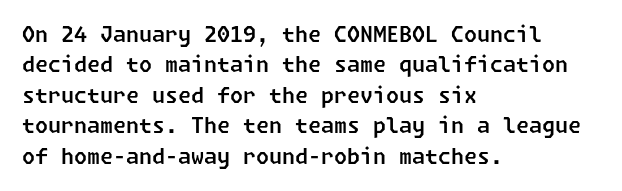
In CSS terms this would be text-align: left. Quick note: interline space is typical. Students, note that the glyphs here touch the page at normal intervals. This rendering features lettering with no underline.
